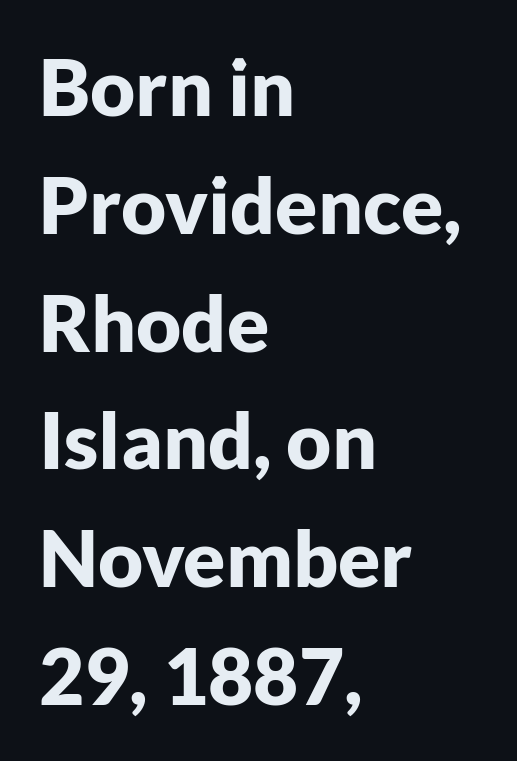
{"serif": "no", "italic": "no", "bold": "yes", "weight": "bold", "width": "normal", "stroke_contrast": "low", "x_height": "medium", "monospaced": "no", "underline": "no", "align": "left", "line_spacing": "normal", "line_spacing_ratio": 1.51, "letter_spacing": "normal", "letter_spacing_em": 0.0, "glyph_px": 78}
